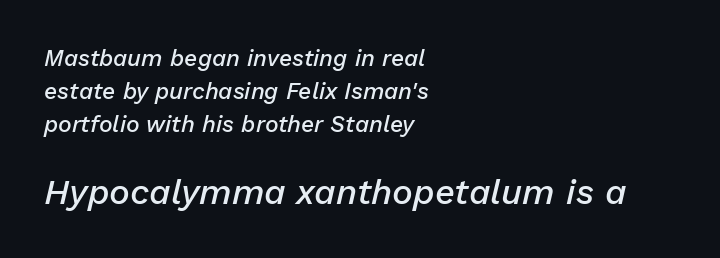
Lines of text with bare space underneath. The typesetting leans somewhat heavy: a semibold. The later block is typeset at a bigger size than the earlier block. The letters advance in unequal steps, a hallmark of proportional type.
